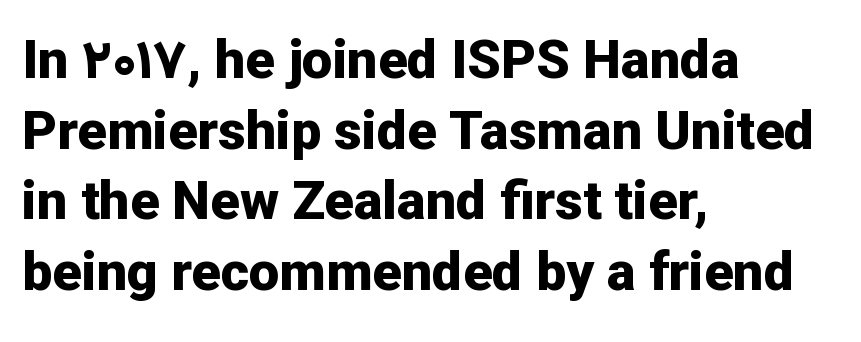
The image shows 54 px bold sans-serif type, upright; set left-aligned, normal line spacing (1.31x), normal letter spacing, not underlined; low stroke contrast and a medium x-height.
